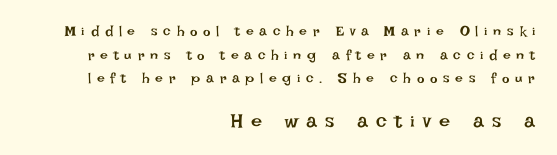
Display-style spreading of the glyphs; the letterfit is very open. Block two is the big one; block one sits smaller above it. The letters stand straight up with perfectly vertical stems. The text block is weighted toward the right margin, trailing off unevenly leftward. Vertically, the passage feels balanced, rows spaced as you'd expect. Beneath every word, the page is bare.
